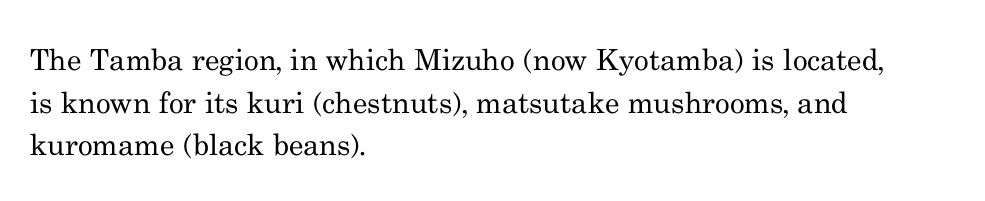
Observe the serifs anchoring each vertical stroke in this sample. The face used here is proportionally spaced, like ordinary book or web type. Style check: upright. Stems and bowls with no extra thickness — not bold. Leading matches the norm, producing a regular column. Check under the words: just untouched page.
